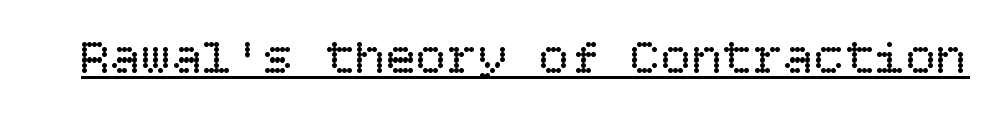
The image shows 51 px regular-weight type, upright; set normal letter spacing, underlined; low stroke contrast and a large x-height.
